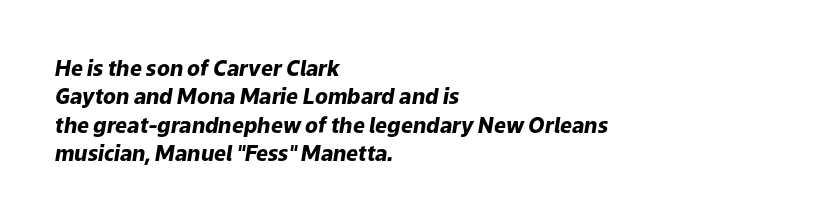
The image shows 21 px bold type, italic (leaning right); set left-aligned, normal line spacing (1.35x), normal letter spacing, not underlined.
